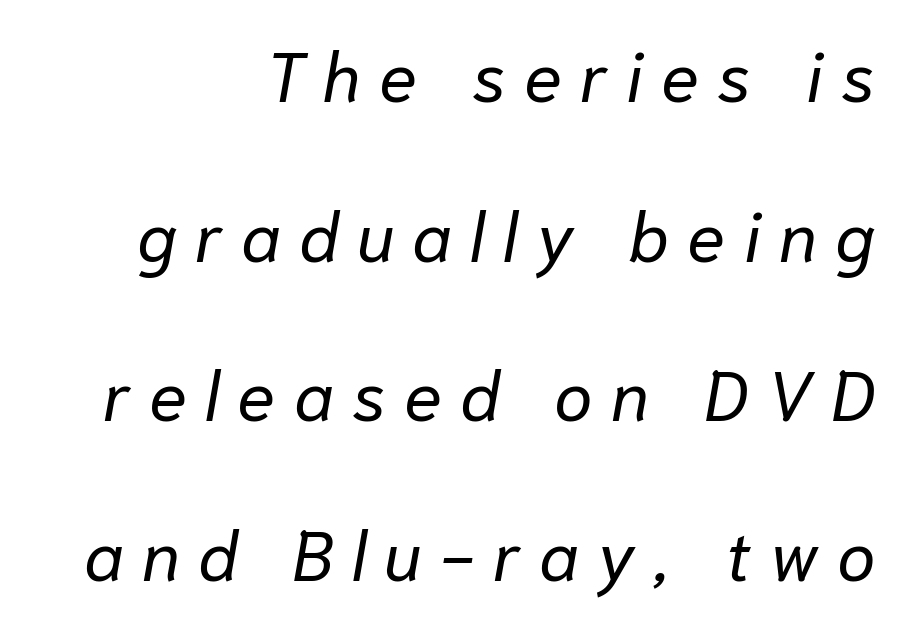
Heft: none added — not bold. Each letter keeps its own natural width here, so spacing adapts to shape. Only glyphs here, with clear space below each row. These lines stack with their right ends in a neat column. Inter-character spacing is expanded well beyond the font's built-in metrics.
